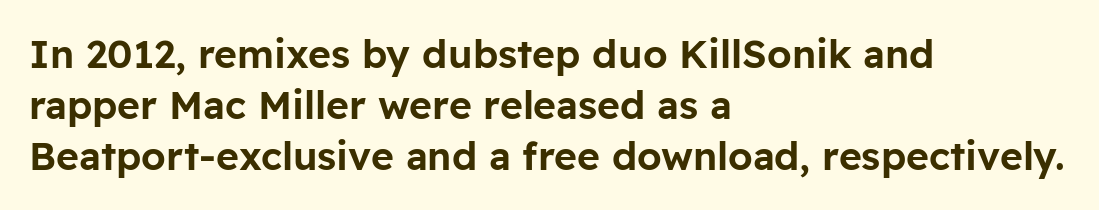
{"serif": "no", "italic": "no", "width": "normal", "stroke_contrast": "low", "x_height": "medium", "monospaced": "no", "underline": "no", "align": "left", "line_spacing": "normal", "line_spacing_ratio": 1.31, "letter_spacing": "normal", "letter_spacing_em": 0.0, "glyph_px": 39}
